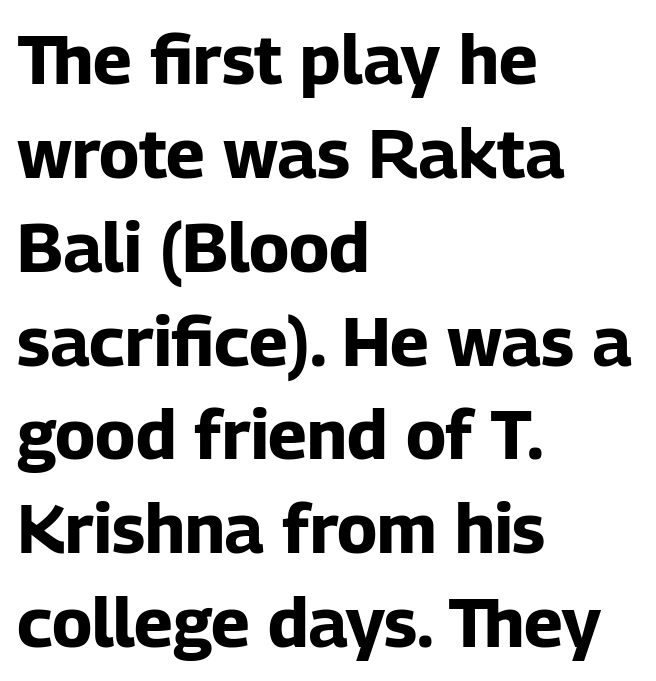
The passage shown is typed in a proportional face where columns would drift. The specimen omits any rule beneath the text block's lines. The designer left line spacing at the default. Heft: maximum for text — a bold.
